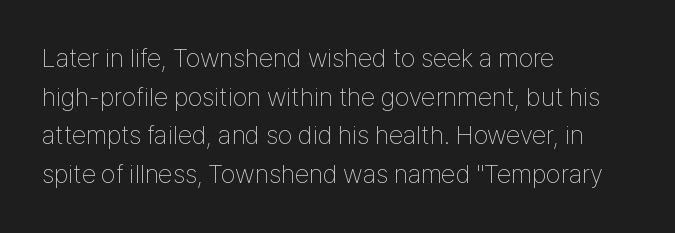
The image shows 26 px text type, upright; set left-aligned, normal line spacing (1.49x), normal letter spacing, not underlined.
